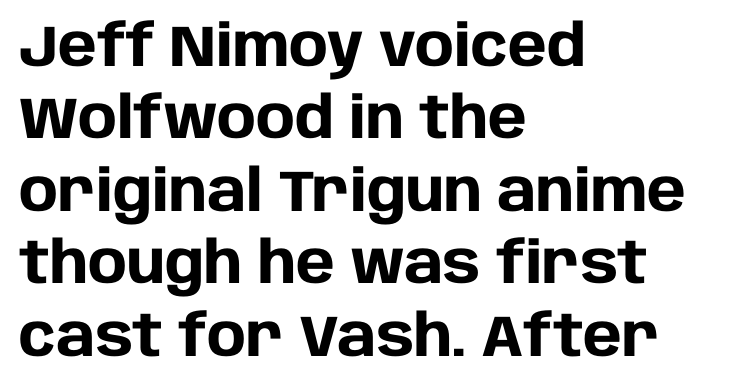
The lines in this sample share a left origin and differ only in where they stop. Is there much room between lines? A standard amount, neither cramped nor airy. The text was rendered using a sans face with plain stroke endings. Style check: upright. Is the letter spacing exaggerated? No — it looks like the ordinary default.
